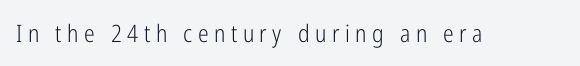
Q: Is the text bold? A: No.
Q: Is the text italic (slanted)? A: No, it is upright.
Q: Is the text underlined? A: No.
Q: Is the spacing between letters normal or unusually wide? A: Unusually wide.
